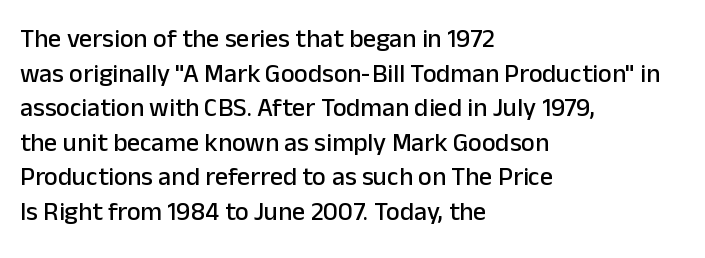
The image shows 26 px text type, upright; set left-aligned, normal line spacing (1.33x), normal letter spacing, not underlined.
